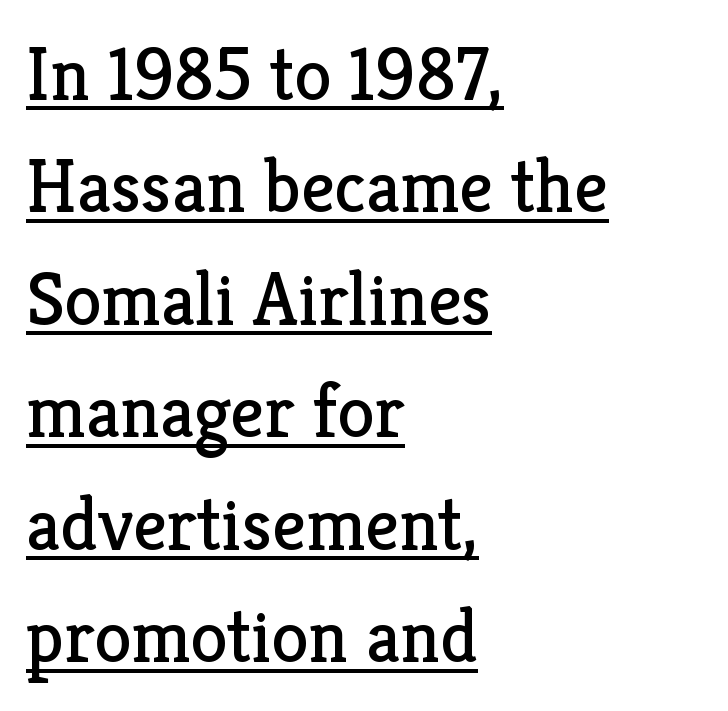
{"serif": "yes", "italic": "no", "bold": "no", "weight": "regular", "width": "normal", "stroke_contrast": "low", "x_height": "medium", "monospaced": "no", "underline": "yes", "align": "left", "line_spacing": "normal", "line_spacing_ratio": 1.5, "letter_spacing": "normal", "letter_spacing_em": 0.0, "glyph_px": 75}
